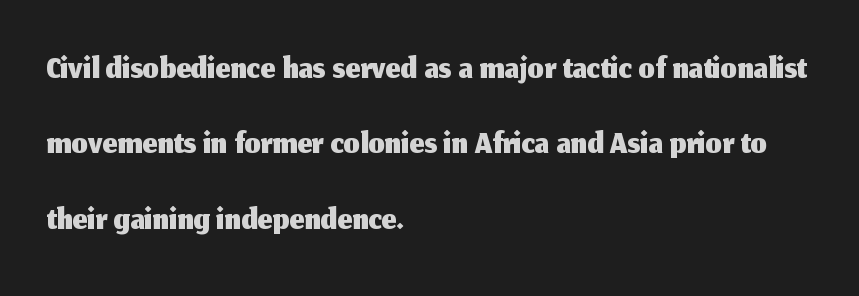
Q: Is the text italic (slanted)? A: No, it is upright.
Q: Is the typeface a serif or a sans-serif typeface? A: Sans-serif.
Q: Is the text underlined? A: No.
Q: How is the paragraph aligned? A: Left-aligned.
Q: Is the spacing between letters normal or unusually wide? A: Normal.
Q: Is the spacing between lines tight, normal or loose? A: Normal.
Q: Width (condensed, normal, or wide)? A: Normal.
Q: Stroke contrast? A: Medium.
Q: x-height? A: Medium.
Q: Monospaced? A: No.
